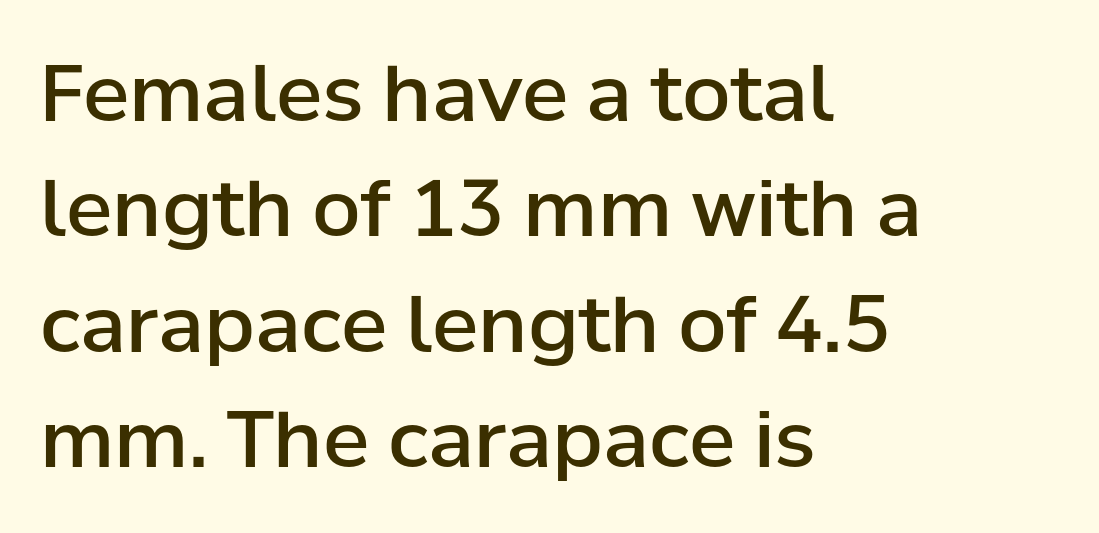
{"serif": "no", "italic": "no", "bold": "semi", "weight": "semibold", "width": "normal", "stroke_contrast": "low", "x_height": "medium", "monospaced": "no", "underline": "no", "align": "left", "line_spacing": "normal", "line_spacing_ratio": 1.48, "letter_spacing": "normal", "letter_spacing_em": 0.0, "glyph_px": 78}
